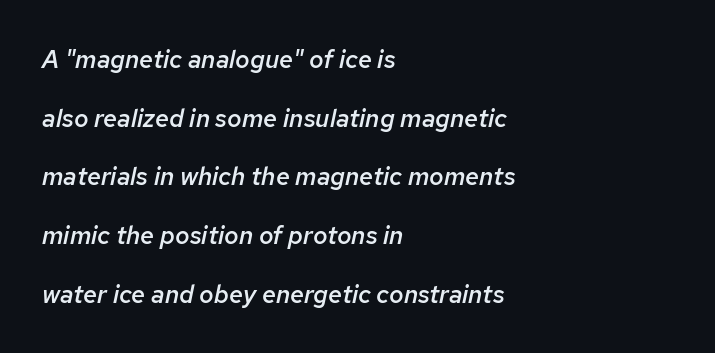
Firm but not heavy-handed strokes: this text is semibold. Any mark beneath the type? The region is blank. Students, note that the glyphs here touch the page at normal intervals. Visually the block forms a straight wall on the left and a jagged coastline on the right. Slanted lettering throughout.
